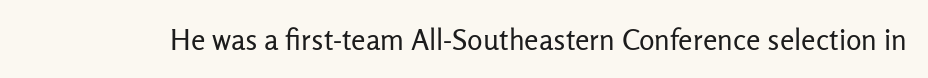
Does the lettering tilt? It doesn't — this is upright. Here the designer chose a conventional face with non-uniform glyph widths. Unmarked baselines from the first word to the last. Look at the tracking — it's just the regular setting, nothing added.
